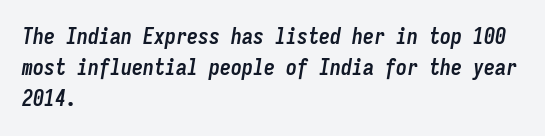
Q: Is the text bold? A: Yes.
Q: Is the text italic (slanted)? A: Yes, it leans right by about 9 degrees.
Q: Is the text underlined? A: No.
Q: How is the paragraph aligned? A: Left-aligned.
Q: Is the spacing between letters normal or unusually wide? A: Normal.
Q: Is the spacing between lines tight, normal or loose? A: Normal.
